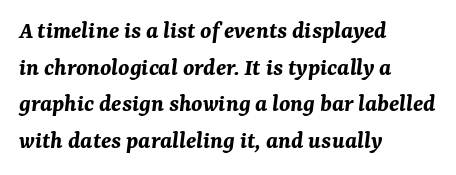
The image shows 25 px bold type, italic (leaning right); set left-aligned, normal line spacing (1.47x), normal letter spacing, not underlined.
